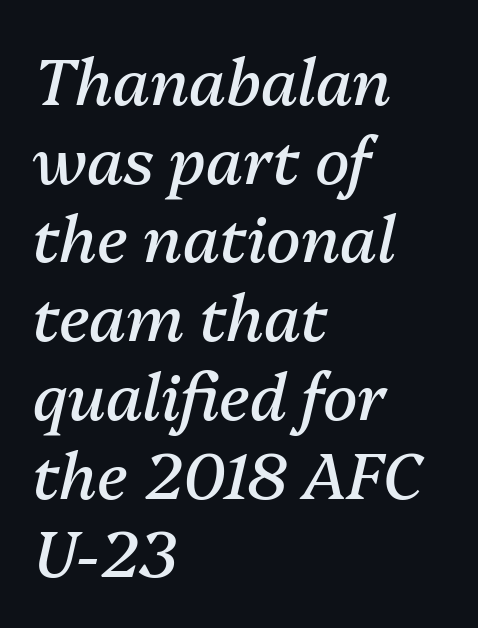
{"italic": "yes", "lean": "right", "slant_degrees": 13, "bold": "no", "weight": "regular", "width": "normal", "stroke_contrast": "medium", "x_height": "medium", "monospaced": "no", "underline": "no", "align": "left", "line_spacing_ratio": 1.23, "letter_spacing": "normal", "letter_spacing_em": 0.0, "glyph_px": 64}
